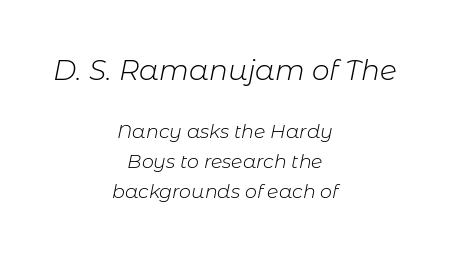
The image shows 28 px light type, italic (leaning right); set centered, normal line spacing (1.59x), normal letter spacing, not underlined; the first (top) block is 1.47x larger; low stroke contrast and a medium x-height.
